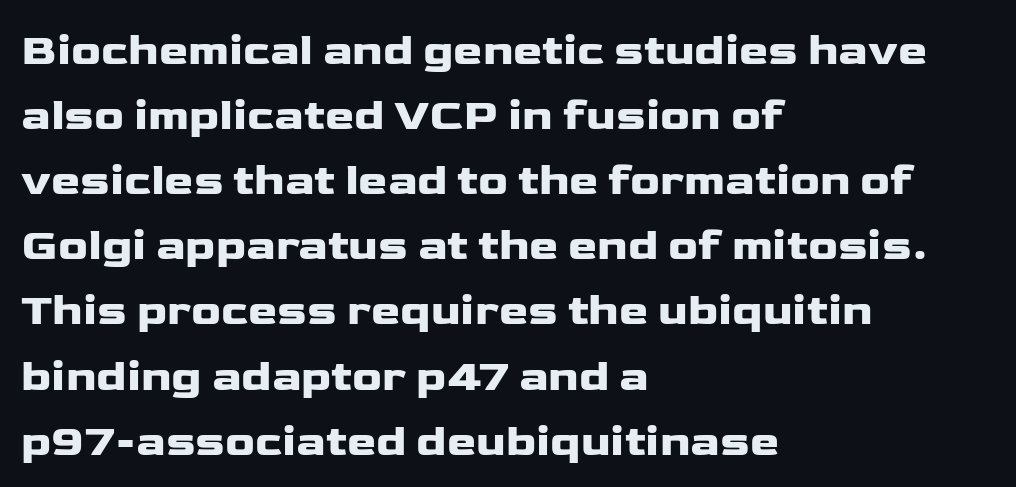
The image shows 44 px wide sans-serif type, upright; set left-aligned, normal line spacing (1.48x), normal letter spacing, not underlined; low stroke contrast and a medium x-height.
